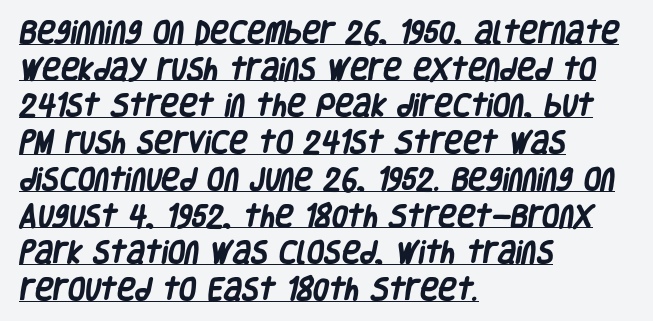
{"bold": "yes", "underline": "yes", "align": "left", "line_spacing": "normal", "line_spacing_ratio": 1.47, "letter_spacing": "normal", "letter_spacing_em": 0.0, "glyph_px": 25}
